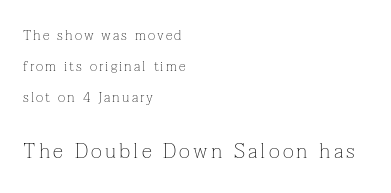
The image shows 21 px text type, upright; set left-aligned, loose line spacing (2.21x), not underlined; the second (bottom) block is 1.5x larger.
